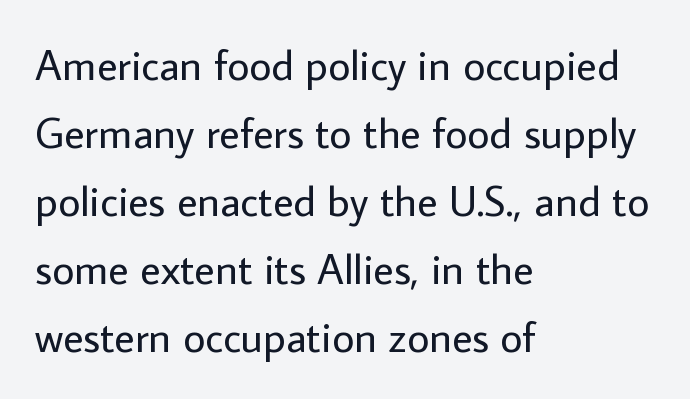
Q: Is the text bold? A: No.
Q: Is the text italic (slanted)? A: No, it is upright.
Q: Is the typeface a serif or a sans-serif typeface? A: Sans-serif.
Q: Is the text underlined? A: No.
Q: How is the paragraph aligned? A: Left-aligned.
Q: Is the spacing between letters normal or unusually wide? A: Normal.
Q: Is the spacing between lines tight, normal or loose? A: Normal.
Q: Width (condensed, normal, or wide)? A: Normal.
Q: Stroke contrast? A: Low.
Q: x-height? A: Medium.
Q: Monospaced? A: No.
